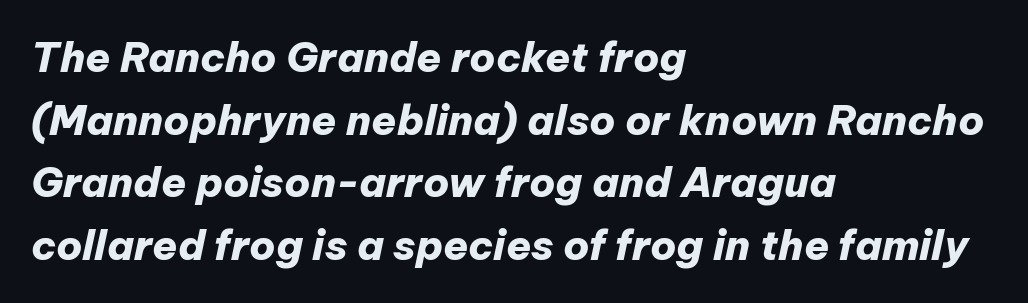
The image shows 41 px heavy type, italic (leaning right); set left-aligned, normal line spacing (1.53x), normal letter spacing, not underlined; low stroke contrast and a medium x-height.
